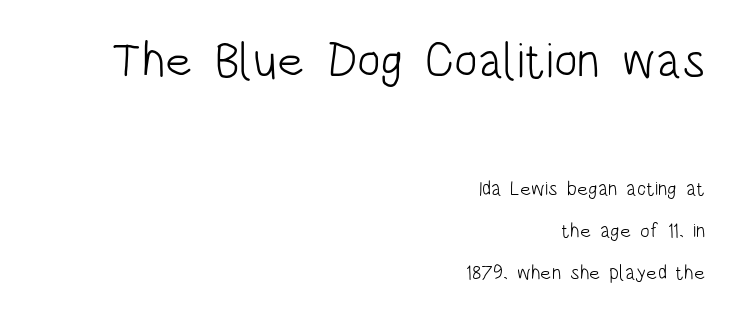
Q: Is the text bold? A: No.
Q: Is the text italic (slanted)? A: No, it is upright.
Q: Is the typeface a serif or a sans-serif typeface? A: Sans-serif.
Q: Is the text underlined? A: No.
Q: How is the paragraph aligned? A: Right-aligned.
Q: Is the spacing between letters normal or unusually wide? A: Normal.
Q: Is the spacing between lines tight, normal or loose? A: Loose.
Q: Which block of text is set in a larger size, the first (top) or the second (bottom)? A: The first (top) one.
Q: Width (condensed, normal, or wide)? A: Condensed.
Q: Stroke contrast? A: Low.
Q: x-height? A: Large.
Q: Monospaced? A: No.
